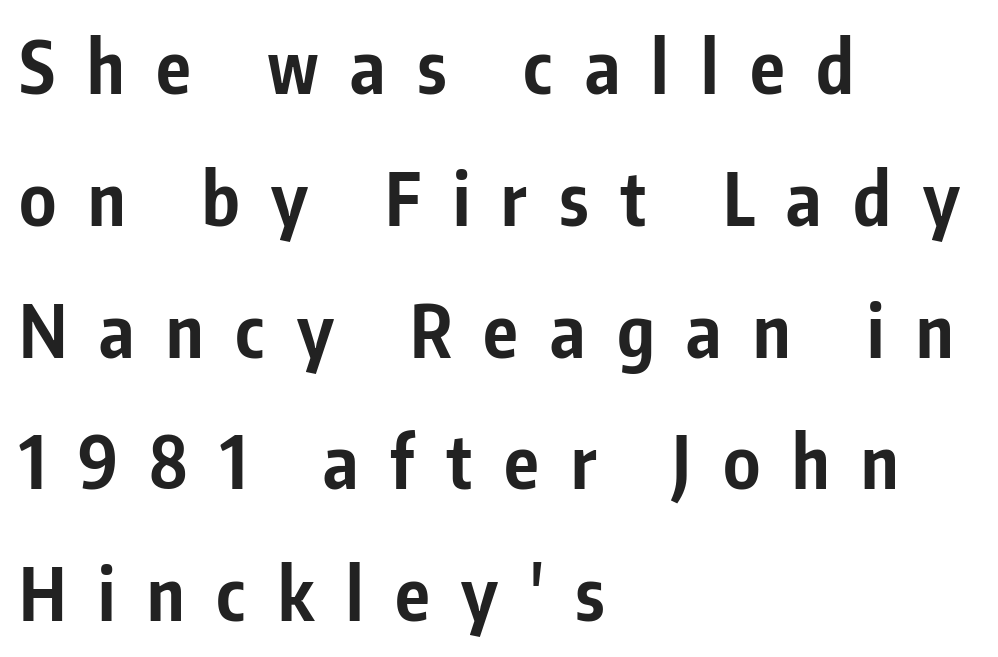
The image shows 72 px bold, condensed sans-serif type, upright; set left-aligned, line spacing 1.83x, unusually wide letter spacing (+0.44 em), not underlined; low stroke contrast and a medium x-height.
